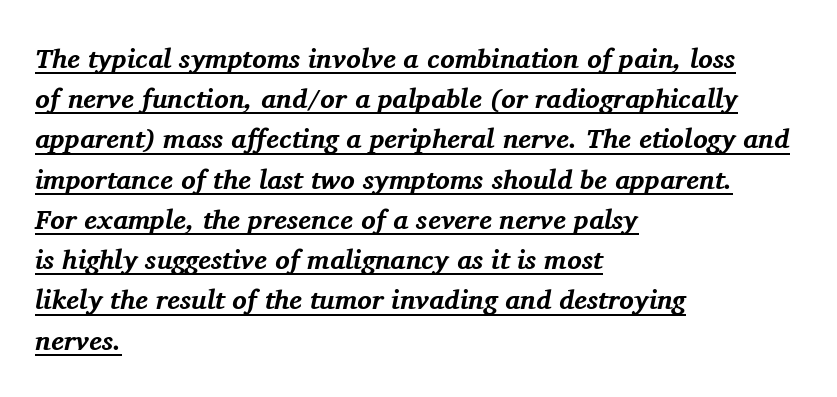
{"italic": "yes", "lean": "right", "slant_degrees": 11, "bold": "yes", "underline": "yes", "align": "left", "line_spacing": "normal", "line_spacing_ratio": 1.49, "letter_spacing": "normal", "letter_spacing_em": 0.0, "glyph_px": 27}
